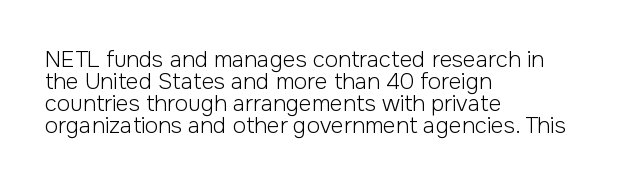
Horizontal alignment here is leftward, the default for most running prose. The letters look calm and open, with moderate or lighter stems. Inter-character spacing is left at the font's built-in metrics. Summary of vertical rhythm: compact, with narrow interline spacing.
